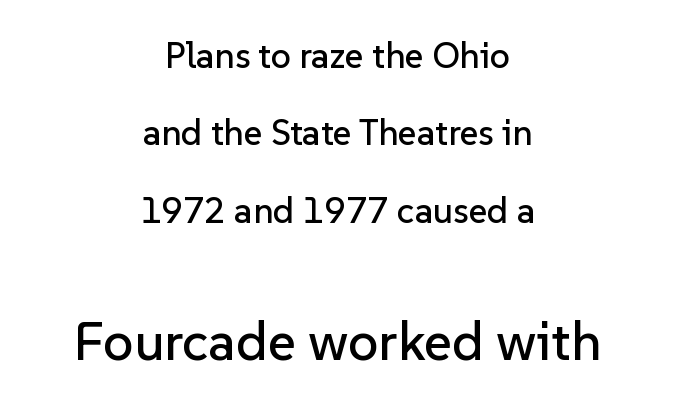
Q: Is the text italic (slanted)? A: No, it is upright.
Q: Is the typeface a serif or a sans-serif typeface? A: Sans-serif.
Q: Is the text underlined? A: No.
Q: How is the paragraph aligned? A: Centered.
Q: Is the spacing between letters normal or unusually wide? A: Normal.
Q: Is the spacing between lines tight, normal or loose? A: Loose.
Q: Which block of text is set in a larger size, the first (top) or the second (bottom)? A: The second (bottom) one.
Q: Width (condensed, normal, or wide)? A: Normal.
Q: Stroke contrast? A: Low.
Q: x-height? A: Medium.
Q: Monospaced? A: No.
